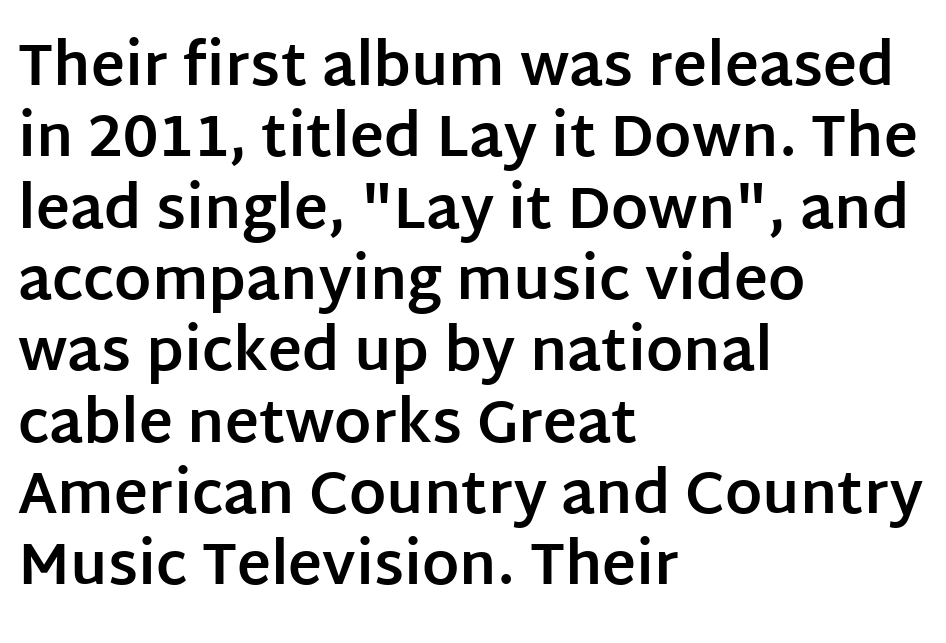
Q: Is the text bold? A: Yes.
Q: Is the text italic (slanted)? A: No, it is upright.
Q: Is the typeface a serif or a sans-serif typeface? A: Sans-serif.
Q: Is the text underlined? A: No.
Q: How is the paragraph aligned? A: Left-aligned.
Q: Is the spacing between letters normal or unusually wide? A: Normal.
Q: Width (condensed, normal, or wide)? A: Normal.
Q: Stroke contrast? A: Low.
Q: x-height? A: Large.
Q: Monospaced? A: No.
